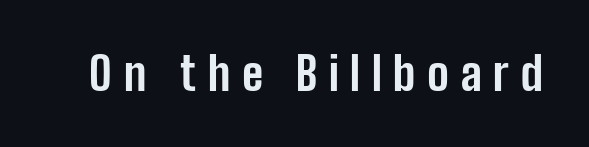
No italicization has been applied; the sample stays upright. Anything drawn beneath the words? Only blank space. Is this a fixed-width face? No — the glyphs have proportional, varying widths. Its strokes are broad and dark, the hallmark of bold type.
